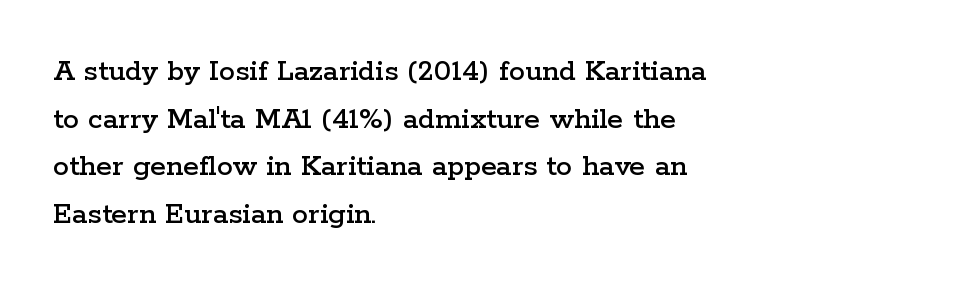
The paragraph has a hard left edge and a soft right edge. The horizontal fit of the characters is conventional and even. Small tapered or slab feet sit at the stroke ends, so this counts as serif. Baseline-to-baseline distance is the conventional proportion of letter height. The font's upright variant was chosen for this text.
